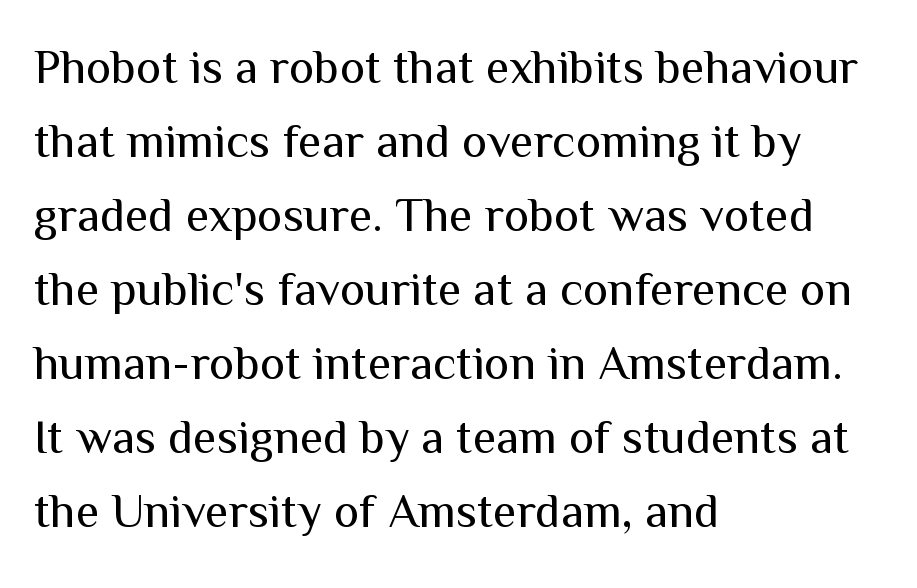
Q: Is the text bold? A: No.
Q: Is the text italic (slanted)? A: No, it is upright.
Q: Is the typeface a serif or a sans-serif typeface? A: Sans-serif.
Q: Is the text underlined? A: No.
Q: How is the paragraph aligned? A: Left-aligned.
Q: Is the spacing between letters normal or unusually wide? A: Normal.
Q: Is the spacing between lines tight, normal or loose? A: Normal.
Q: Width (condensed, normal, or wide)? A: Normal.
Q: Stroke contrast? A: Medium.
Q: x-height? A: Medium.
Q: Monospaced? A: No.
